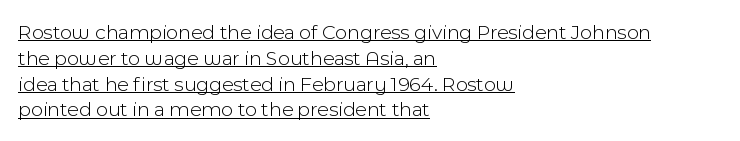
Nope, not italic — everything's standing straight. Compared with a typical body face, this is equally light or lighter still. The line texture is even and compact thanks to regular tracking. The sample's only ornament is a line tracing under the words. A classic flush-left, rag-right setting is used for this passage.
